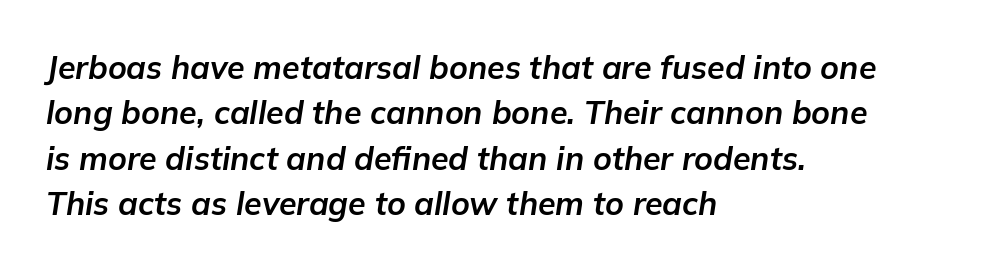
Set as a true bold cut, around the 700 mark. These lines stack with their left ends in a neat column. Plain, unruled lines of type. Characters follow at the spacing the type designer built in. Here the designer chose a conventional face with non-uniform glyph widths.
